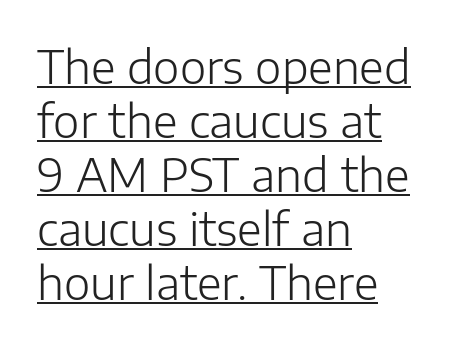
{"serif": "no", "italic": "no", "bold": "no", "weight": "light", "width": "normal", "stroke_contrast": "low", "x_height": "medium", "monospaced": "no", "underline": "yes", "align": "left", "line_spacing_ratio": 1.2, "letter_spacing": "normal", "letter_spacing_em": 0.0, "glyph_px": 45}
